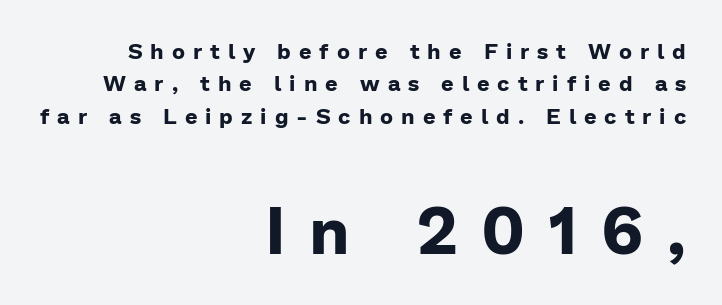
{"serif": "no", "italic": "no", "bold": "yes", "weight": "bold", "width": "normal", "stroke_contrast": "low", "x_height": "medium", "monospaced": "no", "underline": "no", "align": "right", "line_spacing": "normal", "line_spacing_ratio": 1.47, "letter_spacing": "wide", "letter_spacing_em": 0.36, "larger_block": "second", "size_ratio": 3.0, "glyph_px": 66}
